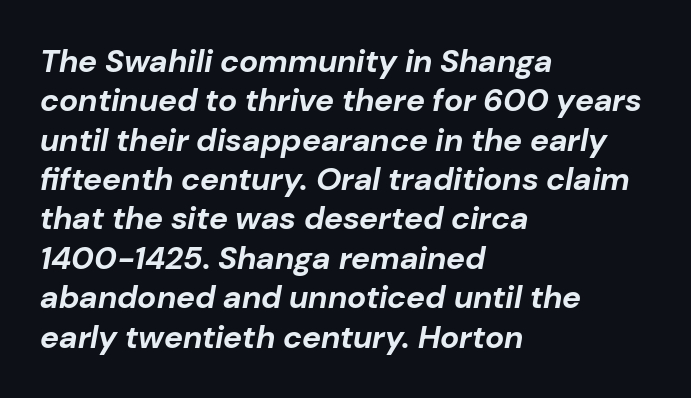
{"italic": "yes", "lean": "right", "slant_degrees": 10, "bold": "yes", "weight": "bold", "width": "normal", "stroke_contrast": "low", "x_height": "medium", "monospaced": "no", "underline": "no", "align": "left", "line_spacing_ratio": 1.23, "letter_spacing": "normal", "letter_spacing_em": 0.0, "glyph_px": 32}
